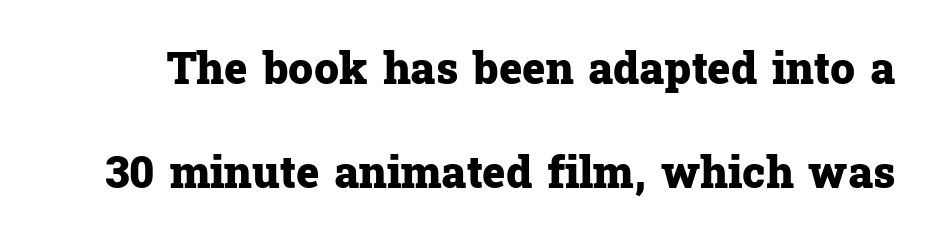
Q: Is the text bold? A: Yes.
Q: Is the text italic (slanted)? A: No, it is upright.
Q: Is the typeface a serif or a sans-serif typeface? A: Serif.
Q: Is the text underlined? A: No.
Q: Is the spacing between letters normal or unusually wide? A: Normal.
Q: Is the spacing between lines tight, normal or loose? A: Loose.
Q: Width (condensed, normal, or wide)? A: Normal.
Q: Stroke contrast? A: Low.
Q: x-height? A: Medium.
Q: Monospaced? A: No.
